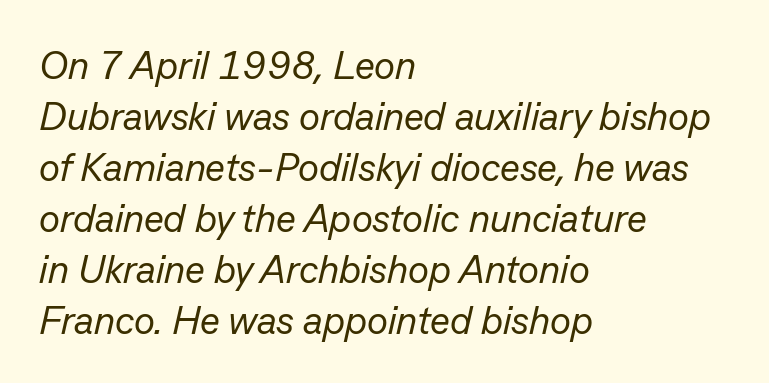
The image shows 39 px regular-weight type, italic (leaning right); set left-aligned, normal line spacing (1.31x), normal letter spacing, not underlined; low stroke contrast and a medium x-height.
